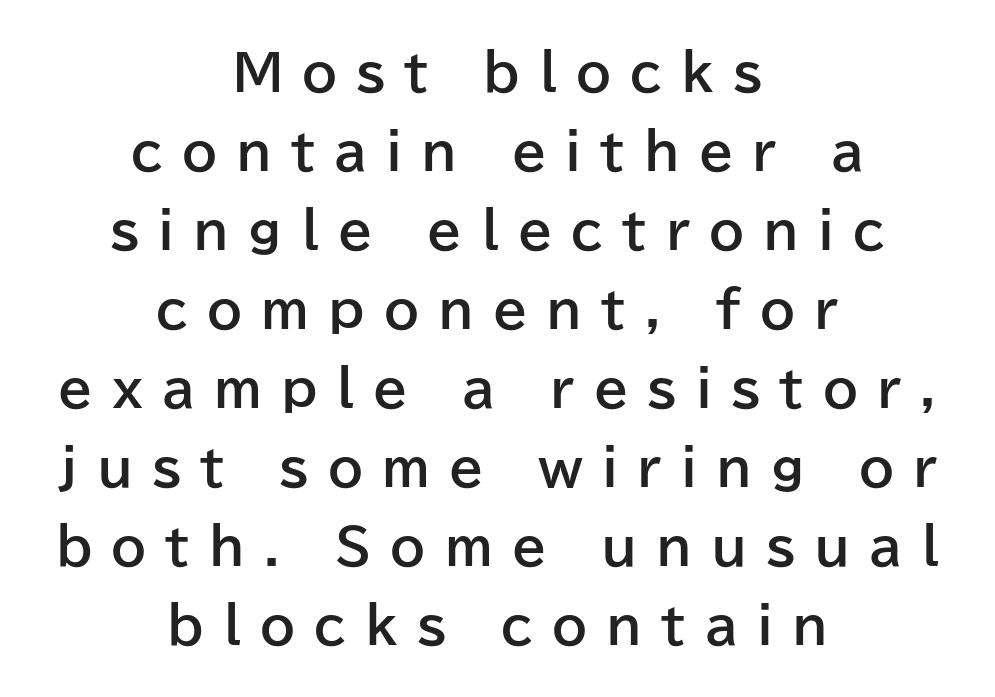
{"serif": "no", "italic": "no", "bold": "yes", "weight": "bold", "width": "normal", "stroke_contrast": "low", "x_height": "medium", "monospaced": "no", "underline": "no", "align": "center", "line_spacing": "normal", "line_spacing_ratio": 1.58, "letter_spacing": "wide", "letter_spacing_em": 0.38, "glyph_px": 50}
